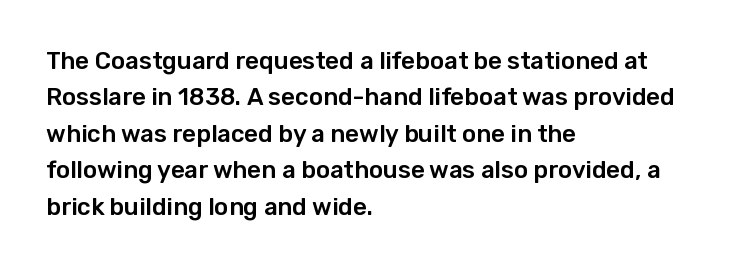
Q: Is the text italic (slanted)? A: No, it is upright.
Q: Is the text underlined? A: No.
Q: How is the paragraph aligned? A: Left-aligned.
Q: Is the spacing between letters normal or unusually wide? A: Normal.
Q: Is the spacing between lines tight, normal or loose? A: Normal.
